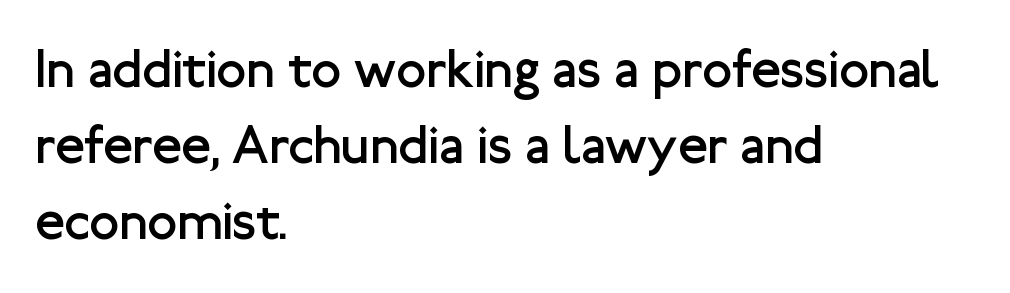
Q: Is the text bold? A: No.
Q: Is the text italic (slanted)? A: No, it is upright.
Q: Is the typeface a serif or a sans-serif typeface? A: Sans-serif.
Q: Is the text underlined? A: No.
Q: How is the paragraph aligned? A: Left-aligned.
Q: Is the spacing between letters normal or unusually wide? A: Normal.
Q: Is the spacing between lines tight, normal or loose? A: Normal.
Q: Width (condensed, normal, or wide)? A: Normal.
Q: Stroke contrast? A: Low.
Q: x-height? A: Medium.
Q: Monospaced? A: No.
